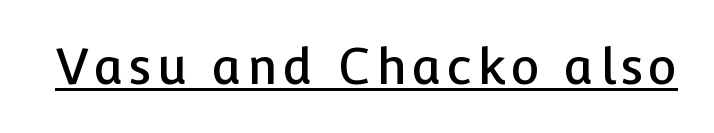
Q: Is the text italic (slanted)? A: No, it is upright.
Q: Is the typeface a serif or a sans-serif typeface? A: Sans-serif.
Q: Is the text underlined? A: Yes.
Q: Width (condensed, normal, or wide)? A: Normal.
Q: Stroke contrast? A: Low.
Q: x-height? A: Medium.
Q: Monospaced? A: No.
